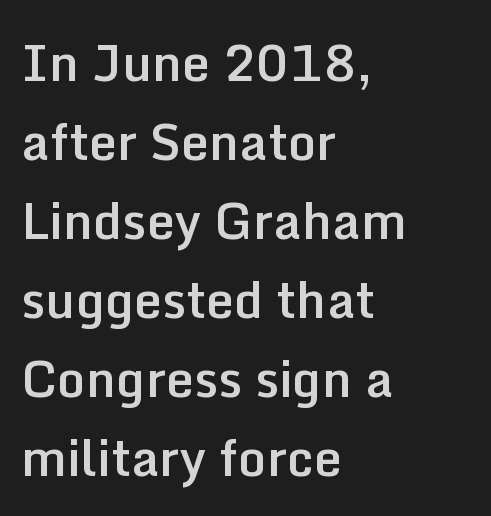
{"serif": "no", "italic": "no", "bold": "semi", "weight": "semibold", "width": "normal", "stroke_contrast": "low", "x_height": "medium", "monospaced": "no", "underline": "no", "align": "left", "line_spacing": "normal", "line_spacing_ratio": 1.58, "letter_spacing": "normal", "letter_spacing_em": 0.0, "glyph_px": 50}
